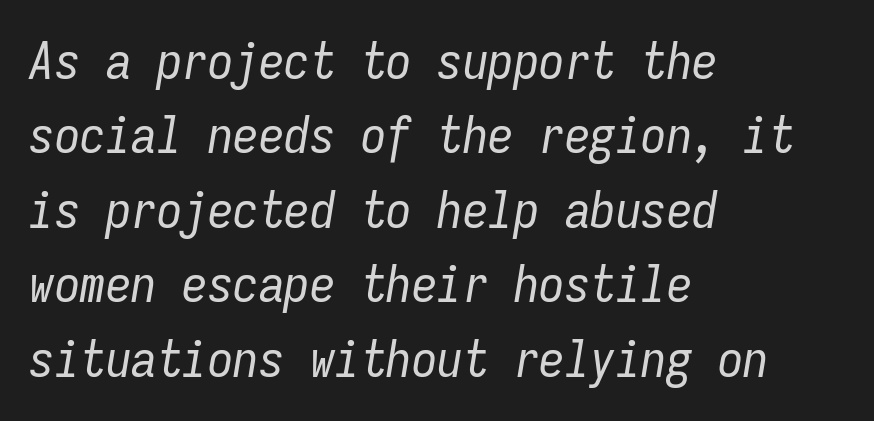
{"italic": "yes", "lean": "right", "slant_degrees": 9, "bold": "no", "weight": "regular", "width": "condensed", "stroke_contrast": "low", "x_height": "medium", "monospaced": "yes", "underline": "no", "align": "left", "line_spacing": "normal", "line_spacing_ratio": 1.46, "letter_spacing": "normal", "letter_spacing_em": 0.0, "glyph_px": 51}
